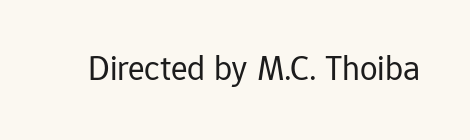
{"serif": "no", "italic": "no", "bold": "no", "weight": "regular", "width": "normal", "stroke_contrast": "low", "x_height": "medium", "monospaced": "no", "underline": "no", "letter_spacing": "normal", "letter_spacing_em": 0.0, "glyph_px": 35}
